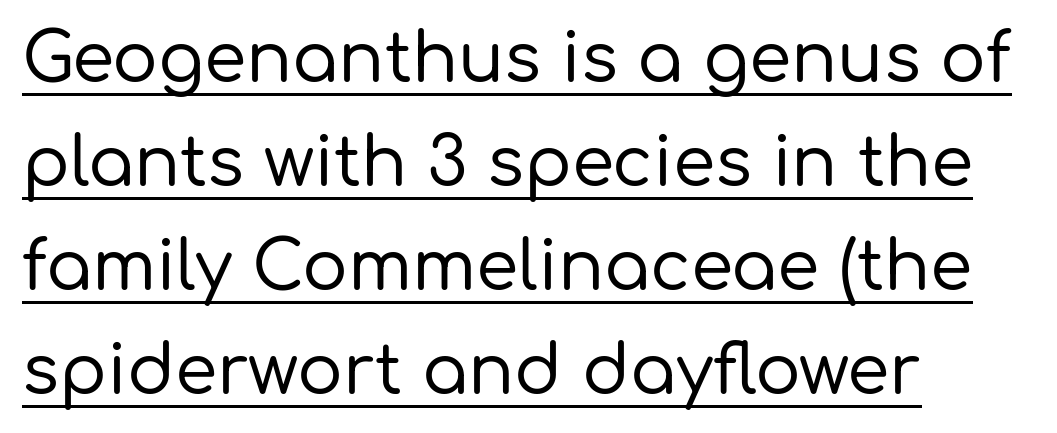
{"serif": "no", "italic": "no", "width": "normal", "stroke_contrast": "low", "x_height": "medium", "monospaced": "no", "underline": "yes", "align": "left", "line_spacing": "normal", "line_spacing_ratio": 1.53, "letter_spacing": "normal", "letter_spacing_em": 0.0, "glyph_px": 68}
